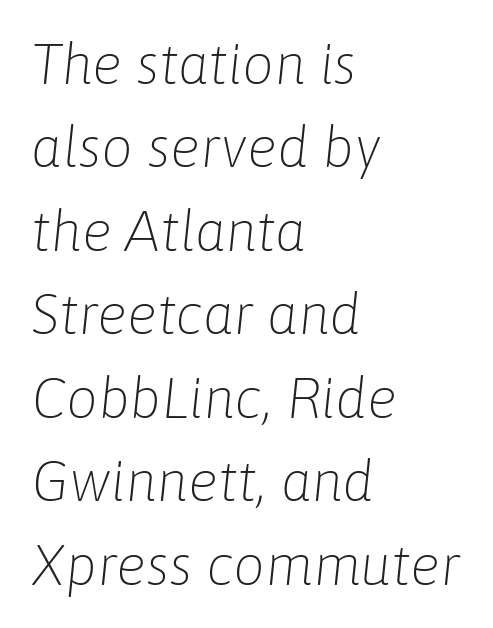
The image shows 56 px light type, italic (leaning right); set left-aligned, normal line spacing (1.49x), normal letter spacing, not underlined; low stroke contrast and a medium x-height.
